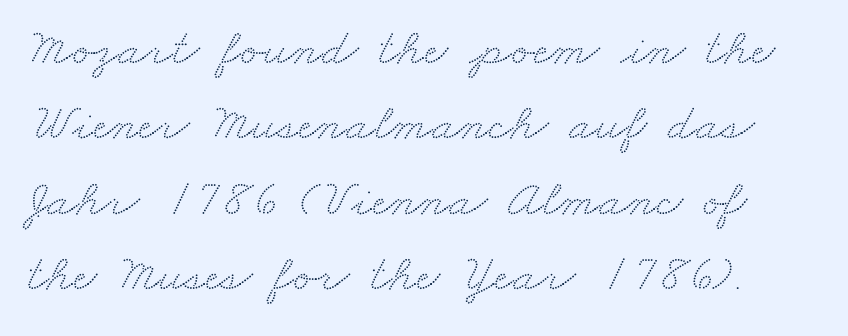
{"serif": "yes", "width": "wide", "stroke_contrast": "medium", "x_height": "small", "monospaced": "no", "underline": "no", "align": "left", "line_spacing": "normal", "line_spacing_ratio": 1.45, "letter_spacing": "normal", "letter_spacing_em": 0.0, "glyph_px": 52}
